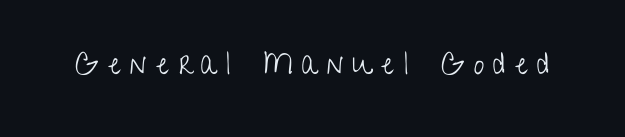
The image shows 30 px light, condensed sans-serif type, upright; set unusually wide letter spacing (+0.31 em), not underlined; low stroke contrast and a medium x-height.
